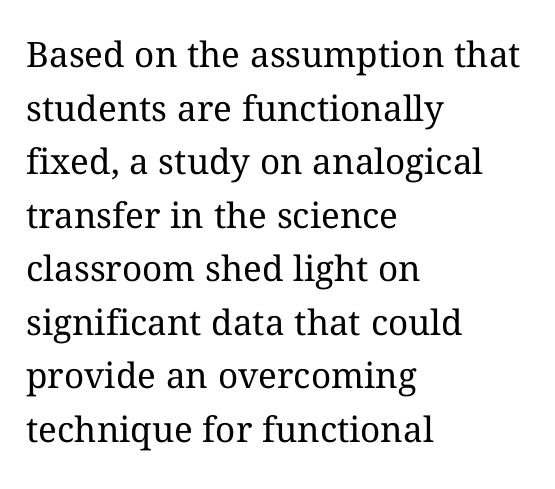
{"italic": "no", "bold": "no", "weight": "regular", "width": "normal", "stroke_contrast": "medium", "x_height": "medium", "monospaced": "no", "underline": "no", "align": "left", "line_spacing": "normal", "line_spacing_ratio": 1.53, "letter_spacing": "normal", "letter_spacing_em": 0.0, "glyph_px": 35}
